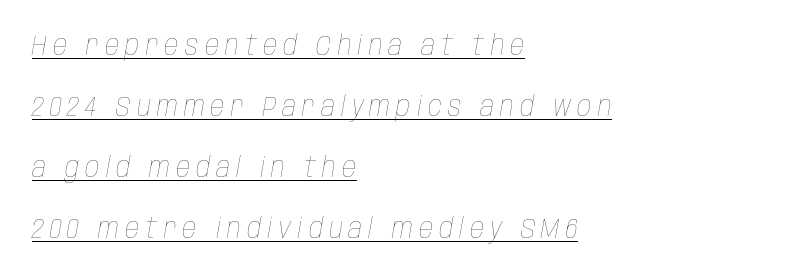
The image shows 28 px thin, condensed type, italic (leaning right); set left-aligned, loose line spacing (2.18x), unusually wide letter spacing (+0.22 em), underlined; low stroke contrast and a large x-height.
